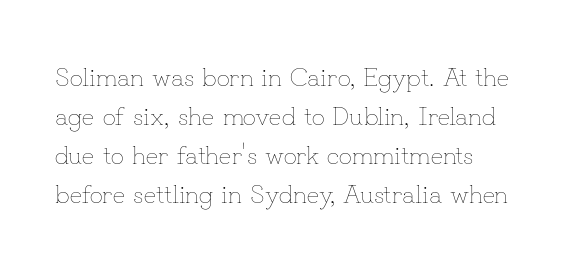
The font is comparable to plain body text, perhaps lighter. The lettering stays uniformly vertical, giving the passage a roman look. How are the letters spaced? Ordinarily, with no added tracking. The area under the type is left untouched. Normally led — the rows are evenly, conventionally spaced.
